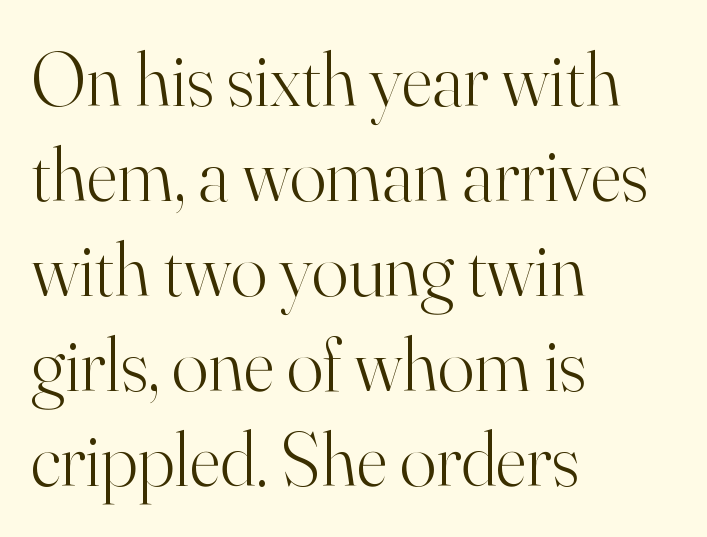
Q: Is the text bold? A: No.
Q: Is the text italic (slanted)? A: No, it is upright.
Q: Is the typeface a serif or a sans-serif typeface? A: Serif.
Q: Is the text underlined? A: No.
Q: How is the paragraph aligned? A: Left-aligned.
Q: Is the spacing between letters normal or unusually wide? A: Normal.
Q: Is the spacing between lines tight, normal or loose? A: Normal.
Q: Width (condensed, normal, or wide)? A: Normal.
Q: Stroke contrast? A: High.
Q: x-height? A: Small.
Q: Monospaced? A: No.
